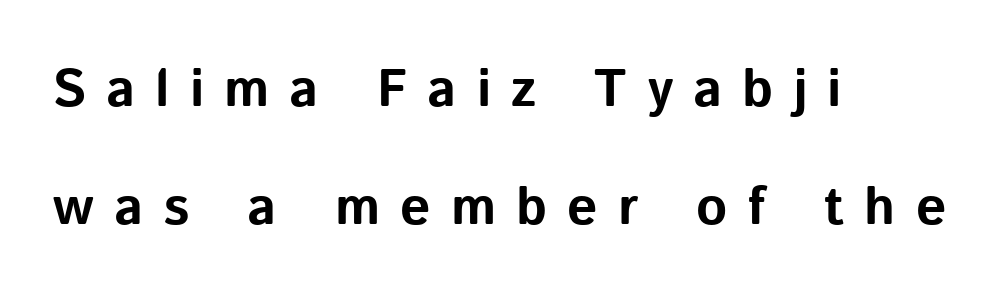
Q: Is the text bold? A: Yes.
Q: Is the text italic (slanted)? A: No, it is upright.
Q: Is the typeface a serif or a sans-serif typeface? A: Sans-serif.
Q: Is the text underlined? A: No.
Q: How is the paragraph aligned? A: Left-aligned.
Q: Is the spacing between letters normal or unusually wide? A: Unusually wide.
Q: Is the spacing between lines tight, normal or loose? A: Loose.
Q: Width (condensed, normal, or wide)? A: Normal.
Q: Stroke contrast? A: Low.
Q: x-height? A: Medium.
Q: Monospaced? A: No.
